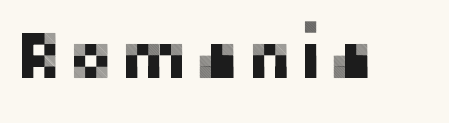
Spacing verdict: proportional, widths tailored to each character. Every stem runs plumb, perpendicular to the baseline. Check where the strokes stop: nothing finishes them off — pure sans. The gap between lines stays unmarked.
